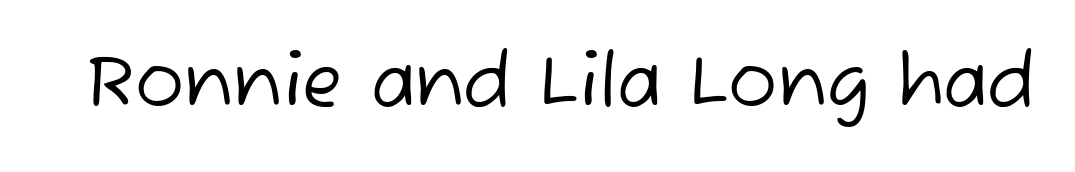
Q: Is the text bold? A: No.
Q: Is the typeface a serif or a sans-serif typeface? A: Sans-serif.
Q: Is the text underlined? A: No.
Q: Is the spacing between letters normal or unusually wide? A: Normal.
Q: Width (condensed, normal, or wide)? A: Normal.
Q: Stroke contrast? A: Low.
Q: x-height? A: Medium.
Q: Monospaced? A: No.
